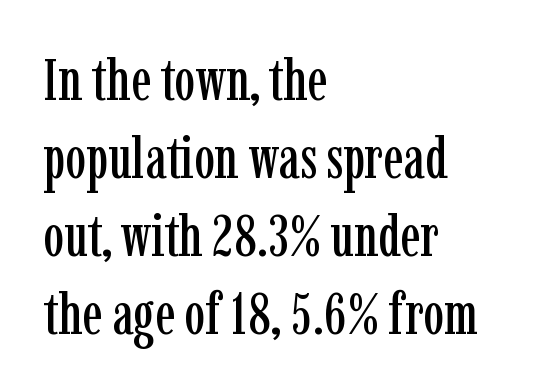
The image shows 59 px condensed serif type, upright; set left-aligned, normal line spacing (1.32x), normal letter spacing, not underlined; low stroke contrast and a medium x-height.
